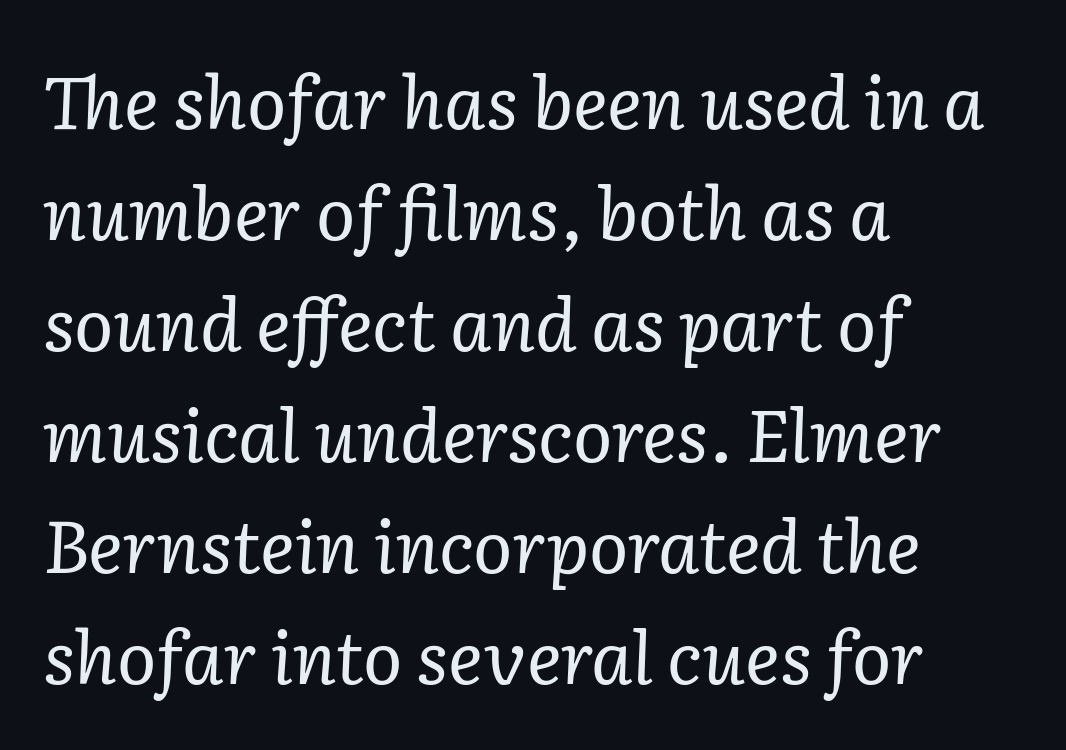
Q: Is the text bold? A: No.
Q: Is the text italic (slanted)? A: Yes, it leans right by about 2 degrees.
Q: Is the typeface a serif or a sans-serif typeface? A: Serif.
Q: Is the text underlined? A: No.
Q: How is the paragraph aligned? A: Left-aligned.
Q: Is the spacing between letters normal or unusually wide? A: Normal.
Q: Is the spacing between lines tight, normal or loose? A: Normal.
Q: Width (condensed, normal, or wide)? A: Normal.
Q: Stroke contrast? A: Low.
Q: x-height? A: Medium.
Q: Monospaced? A: No.
